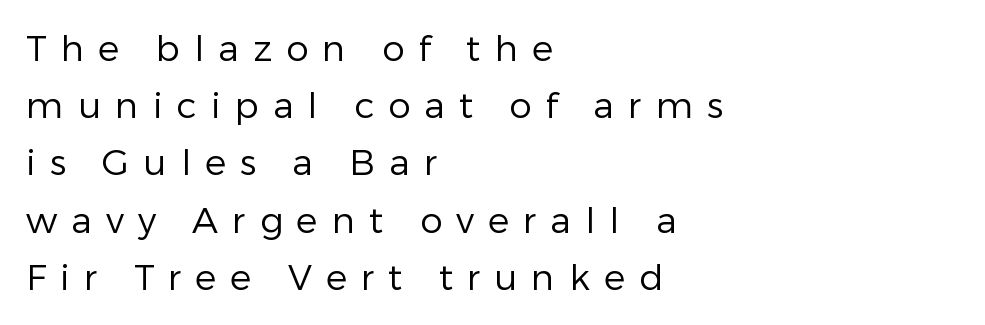
The image shows 36 px regular-weight sans-serif type, upright; set left-aligned, normal line spacing (1.59x), unusually wide letter spacing (+0.39 em), not underlined; low stroke contrast and a medium x-height.
